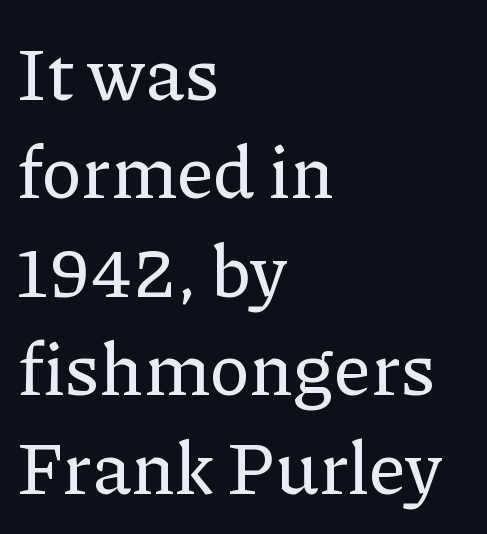
Q: Is the text italic (slanted)? A: No, it is upright.
Q: Is the typeface a serif or a sans-serif typeface? A: Serif.
Q: Is the text underlined? A: No.
Q: How is the paragraph aligned? A: Left-aligned.
Q: Is the spacing between letters normal or unusually wide? A: Normal.
Q: Is the spacing between lines tight, normal or loose? A: Normal.
Q: Width (condensed, normal, or wide)? A: Normal.
Q: Stroke contrast? A: Low.
Q: x-height? A: Medium.
Q: Monospaced? A: No.
